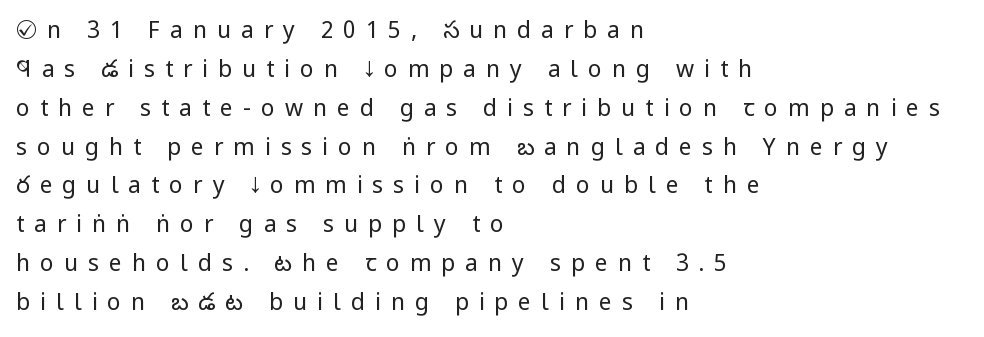
The image shows 23 px text type, upright; set left-aligned, normal line spacing (1.69x), unusually wide letter spacing (+0.43 em), not underlined.
